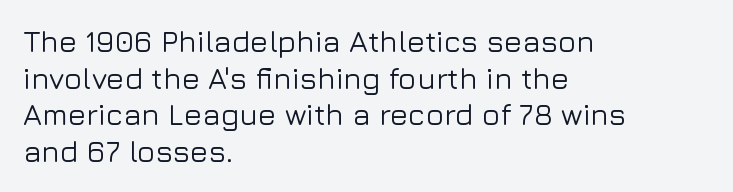
Q: Is the text italic (slanted)? A: No, it is upright.
Q: Is the typeface a serif or a sans-serif typeface? A: Sans-serif.
Q: Is the text underlined? A: No.
Q: How is the paragraph aligned? A: Left-aligned.
Q: Is the spacing between letters normal or unusually wide? A: Normal.
Q: Width (condensed, normal, or wide)? A: Normal.
Q: Stroke contrast? A: Low.
Q: x-height? A: Medium.
Q: Monospaced? A: No.
